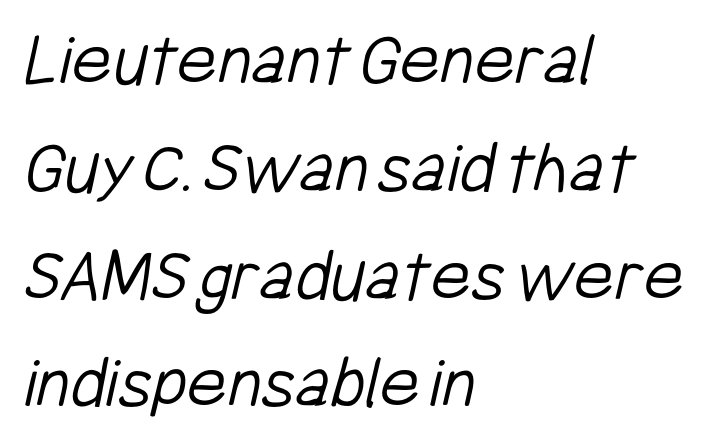
Q: Is the text bold? A: No.
Q: Is the typeface a serif or a sans-serif typeface? A: Sans-serif.
Q: Is the text underlined? A: No.
Q: How is the paragraph aligned? A: Left-aligned.
Q: Is the spacing between letters normal or unusually wide? A: Normal.
Q: Is the spacing between lines tight, normal or loose? A: Normal.
Q: Width (condensed, normal, or wide)? A: Condensed.
Q: Stroke contrast? A: Low.
Q: x-height? A: Medium.
Q: Monospaced? A: No.
